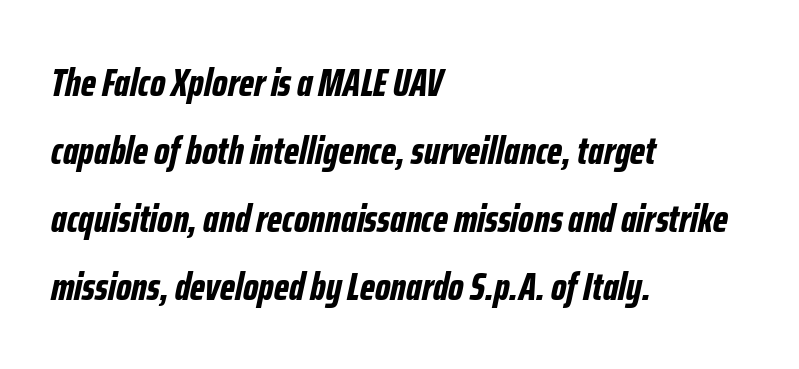
The image shows 39 px bold, condensed type, italic (leaning right); set left-aligned, line spacing 1.74x, normal letter spacing, not underlined; low stroke contrast and a medium x-height.
